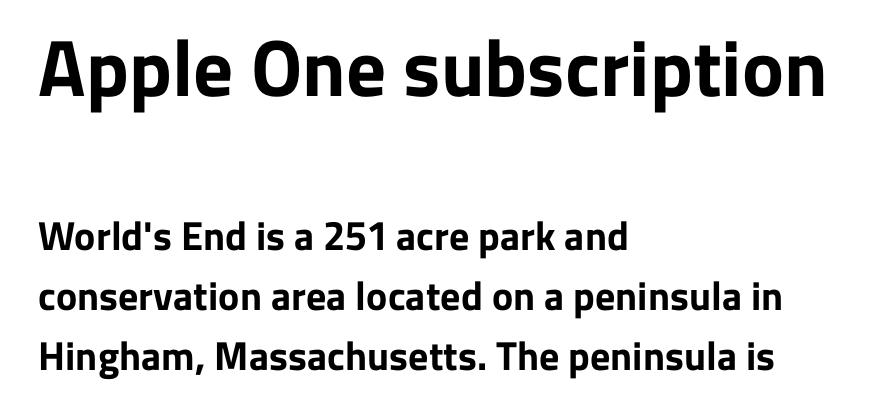
Italic: no, the glyphs are upright roman. Has an underline been added? It has not. Chunky letters — that's bold for sure. The compositor pushed each line to the left boundary.
